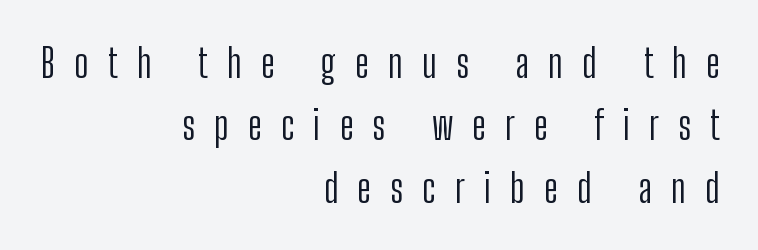
The image shows 40 px light, condensed sans-serif type, upright; set right-aligned, normal line spacing (1.56x), unusually wide letter spacing (+0.48 em), not underlined; low stroke contrast and a medium x-height.
